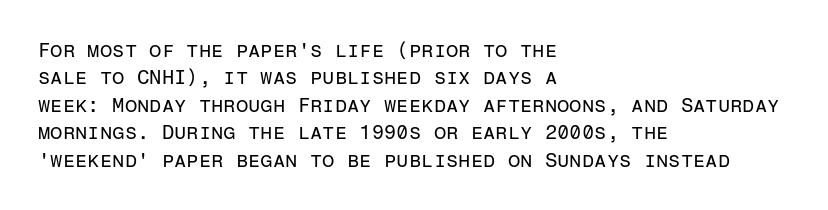
Caption: standard tracking, unaltered. Alignment: flush left. Line spacing here is normal. Weight: not bold — regular or lighter.
